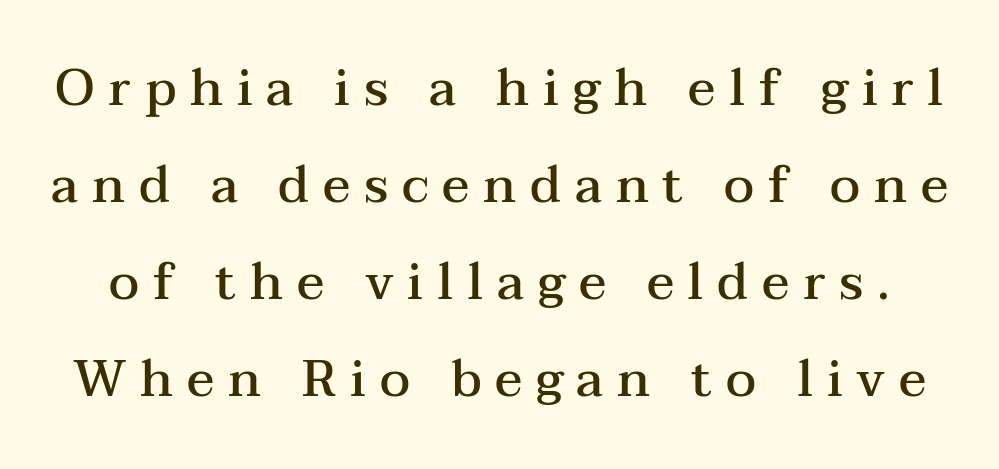
The letters advance in unequal steps, a hallmark of proportional type. Look at the tracking — it's clearly loosened, letters drifting apart. A serif font was chosen for this passage. The letters stand straight up with perfectly vertical stems. As a designer I'd log this as weight 600, semibold. Leading is clearly above the norm, producing a sparse column.
